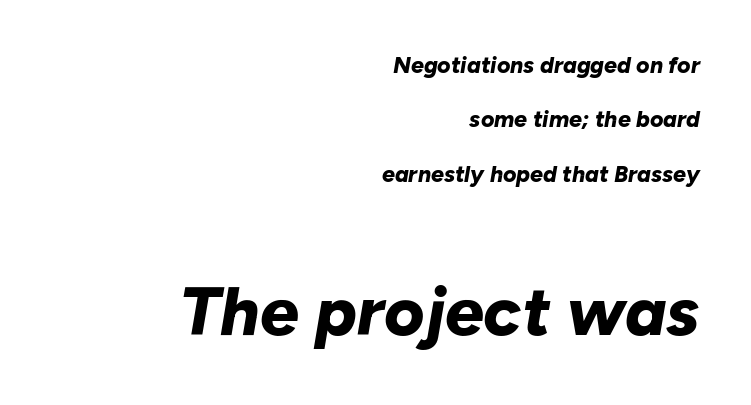
Q: Is the text bold? A: Yes.
Q: Is the text italic (slanted)? A: Yes, it leans right by about 10 degrees.
Q: Is the text underlined? A: No.
Q: How is the paragraph aligned? A: Right-aligned.
Q: Is the spacing between letters normal or unusually wide? A: Normal.
Q: Is the spacing between lines tight, normal or loose? A: Loose.
Q: Which block of text is set in a larger size, the first (top) or the second (bottom)? A: The second (bottom) one.
Q: Width (condensed, normal, or wide)? A: Normal.
Q: Stroke contrast? A: Low.
Q: x-height? A: Medium.
Q: Monospaced? A: No.
